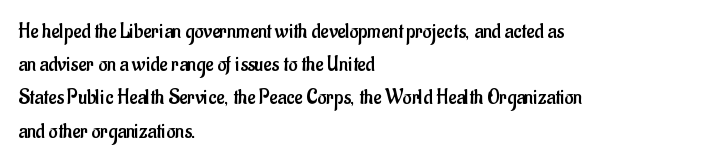
Tall strokes in this sample are plumb rather than angled. Weight: regular or lighter. Tracking value appears to be zero — textbook default spacing. The passage shown stacks its lines at a standard gap. The lines in this sample share a left origin and differ only in where they stop. Anything drawn beneath the words? Only blank space.
